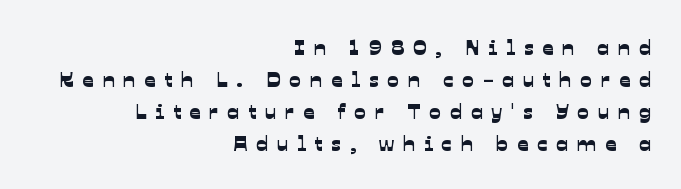
Q: Is the text underlined? A: No.
Q: How is the paragraph aligned? A: Right-aligned.
Q: Is the spacing between letters normal or unusually wide? A: Unusually wide.
Q: Is the spacing between lines tight, normal or loose? A: Normal.
